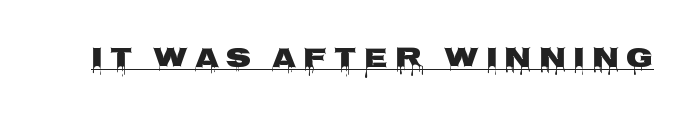
Summary of weight: heavy, a full bold. Notice how the stems are strictly vertical — no italics here. To sum up the face: it is a sans, with no serifs. Observe the wide spacing: letters keep a clear distance from each other. Has an underline been added? It has.
